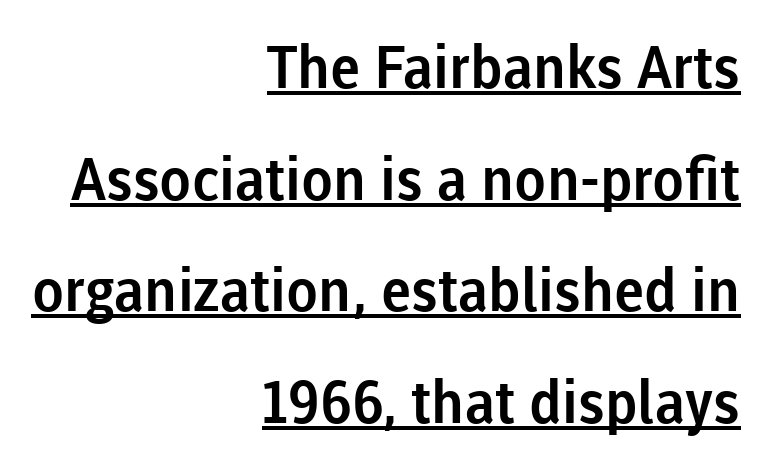
Q: Is the text italic (slanted)? A: No, it is upright.
Q: Is the typeface a serif or a sans-serif typeface? A: Sans-serif.
Q: Is the text underlined? A: Yes.
Q: How is the paragraph aligned? A: Right-aligned.
Q: Is the spacing between letters normal or unusually wide? A: Normal.
Q: Width (condensed, normal, or wide)? A: Normal.
Q: Stroke contrast? A: Low.
Q: x-height? A: Medium.
Q: Monospaced? A: No.
